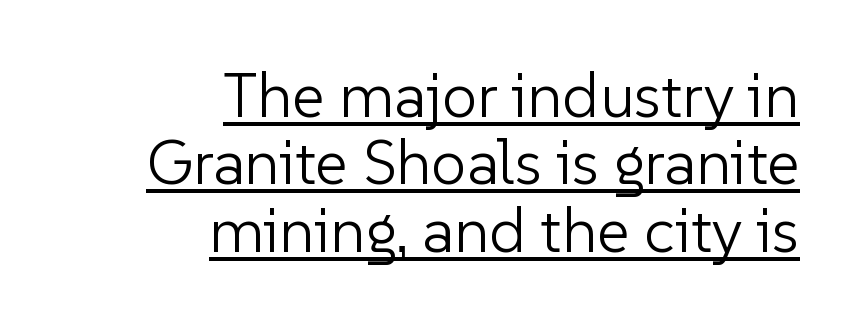
The image shows 63 px light sans-serif type, upright; set right-aligned, tight line spacing (1.07x), normal letter spacing, underlined; low stroke contrast and a medium x-height.
